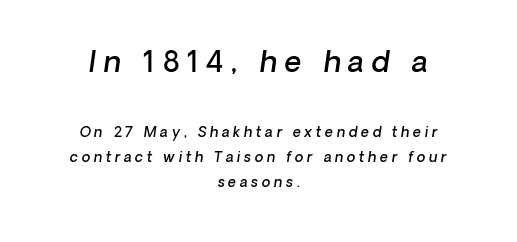
The image shows 29 px semibold sans-serif type; set centered, line spacing 1.81x, unusually wide letter spacing (+0.26 em), not underlined; the first (top) block is 2.07x larger; low stroke contrast and a medium x-height.
